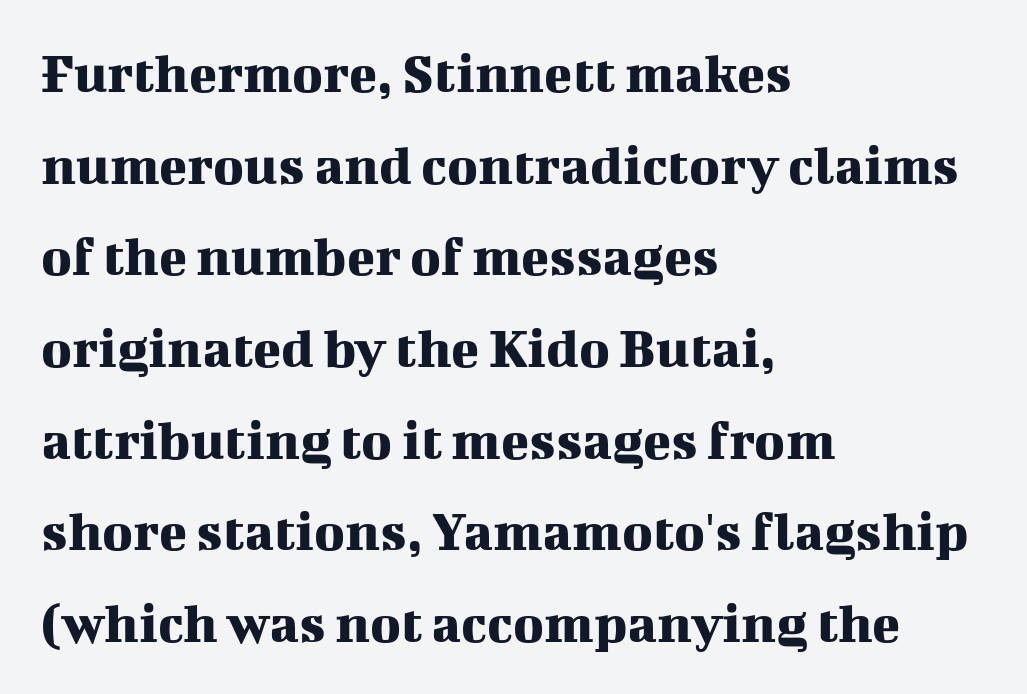
The image shows 58 px serif type, upright; set left-aligned, normal line spacing (1.58x), normal letter spacing, not underlined; medium stroke contrast and a medium x-height.
